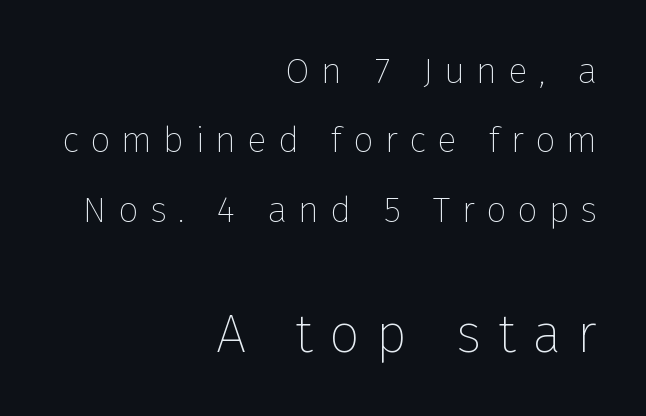
{"serif": "no", "italic": "no", "bold": "no", "weight": "thin", "width": "normal", "stroke_contrast": "low", "x_height": "medium", "monospaced": "no", "underline": "no", "align": "right", "line_spacing": "loose", "line_spacing_ratio": 1.93, "letter_spacing": "wide", "letter_spacing_em": 0.31, "larger_block": "second", "size_ratio": 1.5, "glyph_px": 54}
